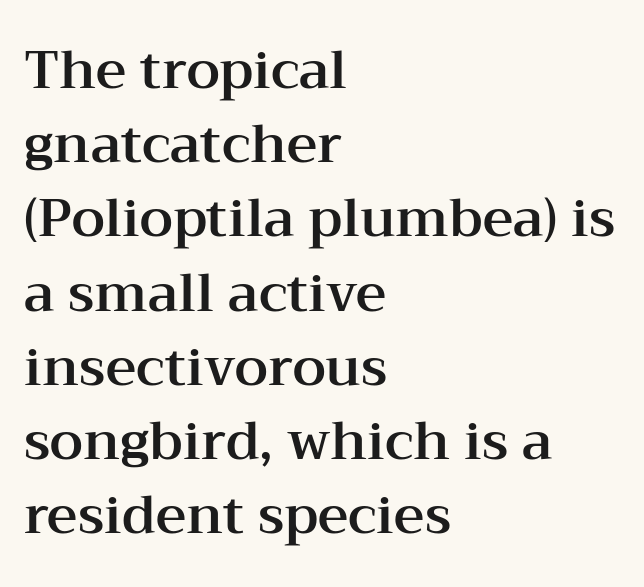
Q: Is the text italic (slanted)? A: No, it is upright.
Q: Is the typeface a serif or a sans-serif typeface? A: Serif.
Q: Is the text underlined? A: No.
Q: How is the paragraph aligned? A: Left-aligned.
Q: Is the spacing between letters normal or unusually wide? A: Normal.
Q: Is the spacing between lines tight, normal or loose? A: Normal.
Q: Width (condensed, normal, or wide)? A: Wide.
Q: Stroke contrast? A: Medium.
Q: x-height? A: Medium.
Q: Monospaced? A: No.
